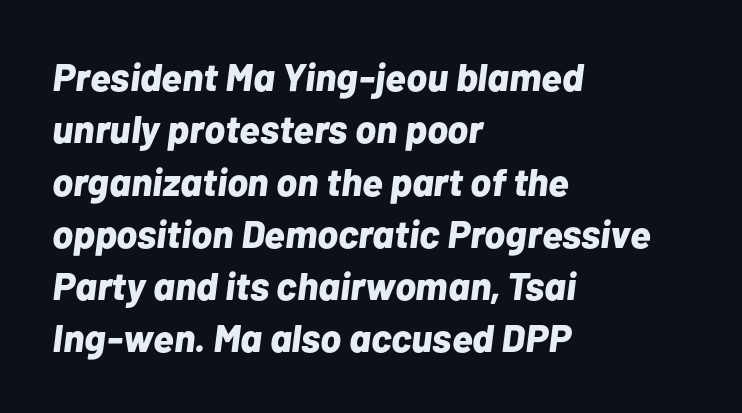
The image shows 39 px bold type, italic (leaning right); set left-aligned, normal line spacing (1.34x), normal letter spacing, not underlined; low stroke contrast and a medium x-height.
